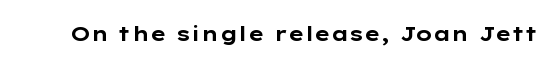
The image shows 20 px bold type, upright; set normal letter spacing, not underlined.
